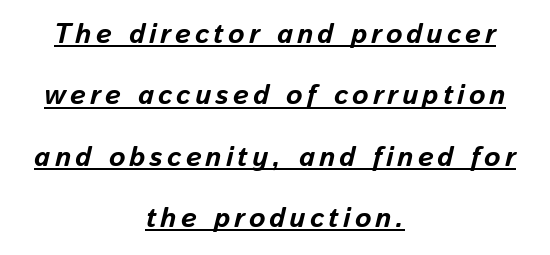
Q: Is the text bold? A: Yes.
Q: Is the text italic (slanted)? A: Yes, it leans right by about 13 degrees.
Q: Is the text underlined? A: Yes.
Q: How is the paragraph aligned? A: Centered.
Q: Is the spacing between lines tight, normal or loose? A: Loose.
Q: Width (condensed, normal, or wide)? A: Normal.
Q: Stroke contrast? A: Low.
Q: x-height? A: Medium.
Q: Monospaced? A: No.
